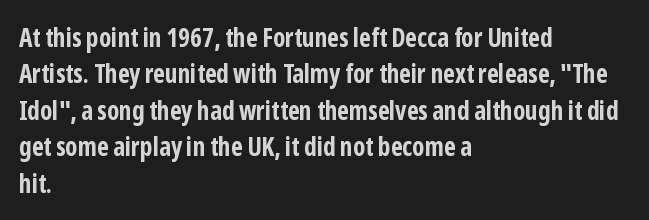
{"italic": "no", "bold": "yes", "underline": "no", "align": "left", "line_spacing": "normal", "line_spacing_ratio": 1.4, "letter_spacing": "normal", "letter_spacing_em": 0.0, "glyph_px": 26}
